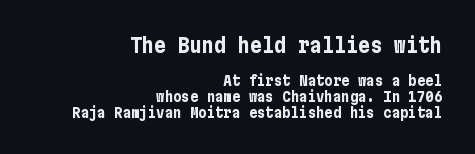
{"italic": "no", "bold": "yes", "underline": "no", "align": "right", "line_spacing": "tight", "line_spacing_ratio": 1.14, "letter_spacing": "normal", "letter_spacing_em": 0.0, "larger_block": "first", "size_ratio": 1.43, "glyph_px": 20}
